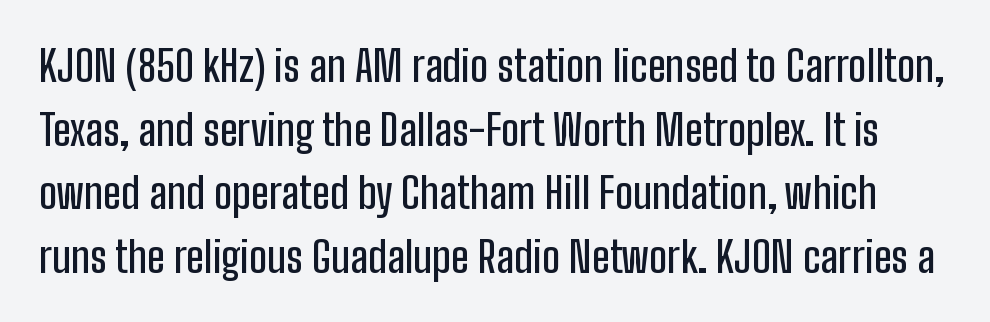
{"serif": "no", "italic": "no", "width": "condensed", "stroke_contrast": "low", "x_height": "medium", "monospaced": "no", "underline": "no", "line_spacing": "normal", "line_spacing_ratio": 1.48, "letter_spacing": "normal", "letter_spacing_em": 0.0, "glyph_px": 43}
